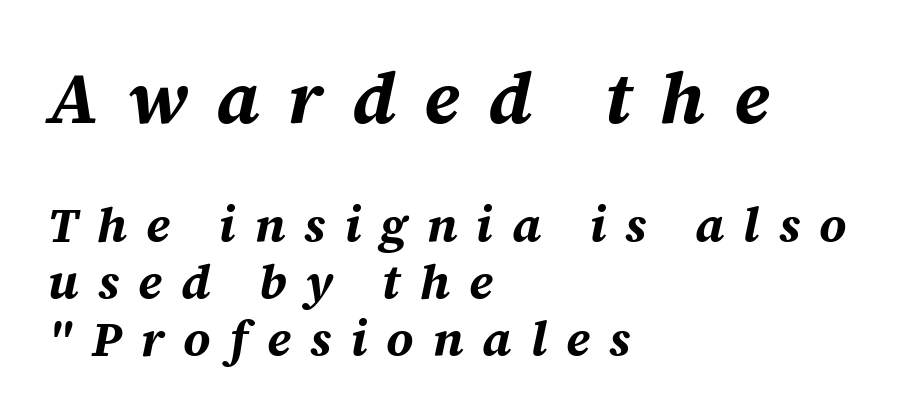
{"italic": "yes", "lean": "right", "slant_degrees": 12, "bold": "yes", "weight": "bold", "width": "normal", "stroke_contrast": "medium", "x_height": "medium", "monospaced": "no", "underline": "no", "align": "left", "line_spacing_ratio": 1.16, "letter_spacing": "wide", "letter_spacing_em": 0.39, "larger_block": "first", "size_ratio": 1.49, "glyph_px": 73}
